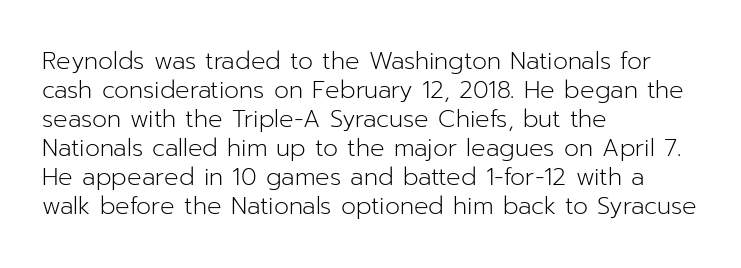
Q: Is the text bold? A: No.
Q: Is the text italic (slanted)? A: No, it is upright.
Q: Is the text underlined? A: No.
Q: How is the paragraph aligned? A: Left-aligned.
Q: Is the spacing between letters normal or unusually wide? A: Normal.
